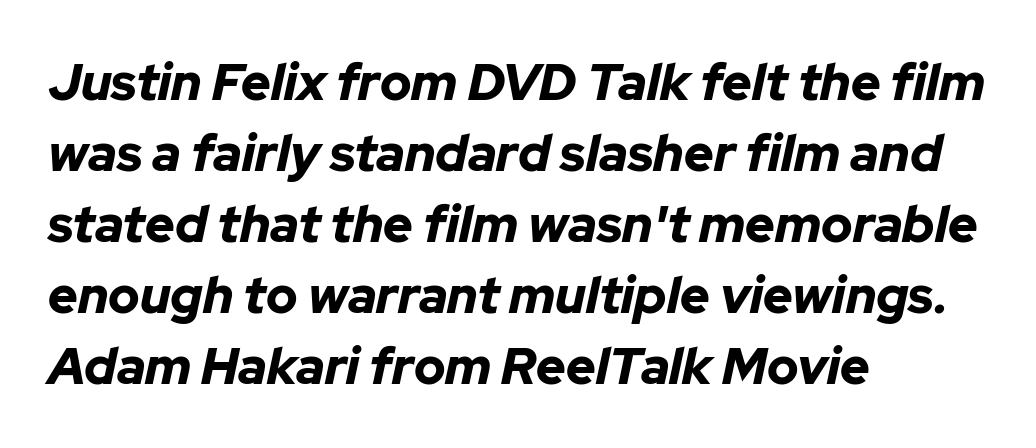
The image shows 51 px bold type, italic (leaning right); set left-aligned, normal line spacing (1.39x), normal letter spacing, not underlined; low stroke contrast and a medium x-height.
